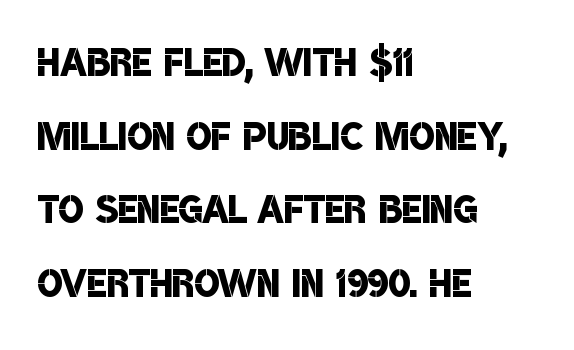
The face used here is a sans, in the tradition of grotesques and geometrics. The font is running at a semibold setting, under full bold. The string is rendered with underlining switched off. A normal amount of white space separates one row of letters from the next. Caption: multi-line text, flush left, ragged right. The letters advance in unequal steps, a hallmark of proportional type.
